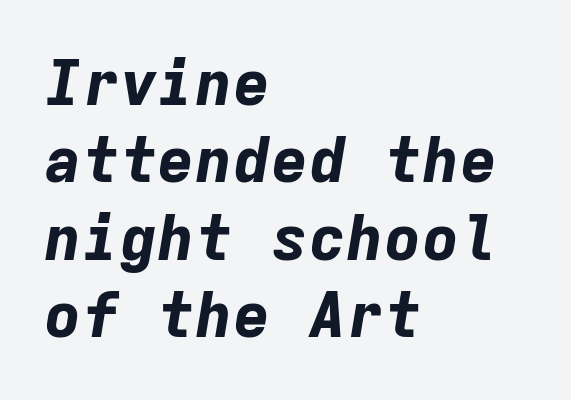
Q: Is the text bold? A: Yes.
Q: Is the text italic (slanted)? A: Yes, it leans right by about 9 degrees.
Q: Is the text underlined? A: No.
Q: How is the paragraph aligned? A: Left-aligned.
Q: Is the spacing between letters normal or unusually wide? A: Normal.
Q: Width (condensed, normal, or wide)? A: Normal.
Q: Stroke contrast? A: Low.
Q: x-height? A: Medium.
Q: Monospaced? A: Yes.
